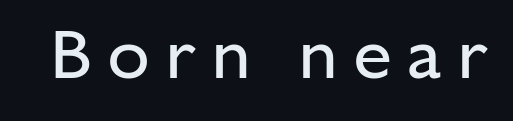
The image shows 70 px regular-weight sans-serif type, upright; set unusually wide letter spacing (+0.21 em), not underlined; low stroke contrast and a medium x-height.
